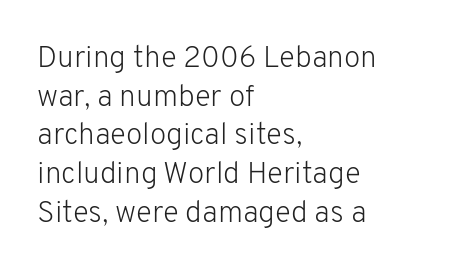
The image shows 30 px light sans-serif type, upright; set left-aligned, normal line spacing (1.29x), normal letter spacing, not underlined; low stroke contrast and a medium x-height.
